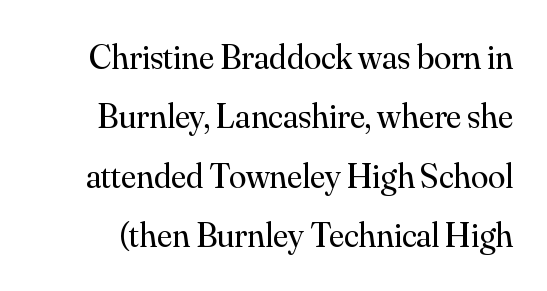
Q: Is the text bold? A: No.
Q: Is the text italic (slanted)? A: No, it is upright.
Q: Is the typeface a serif or a sans-serif typeface? A: Serif.
Q: Is the text underlined? A: No.
Q: Is the spacing between letters normal or unusually wide? A: Normal.
Q: Is the spacing between lines tight, normal or loose? A: Normal.
Q: Width (condensed, normal, or wide)? A: Normal.
Q: Stroke contrast? A: Medium.
Q: x-height? A: Small.
Q: Monospaced? A: No.
